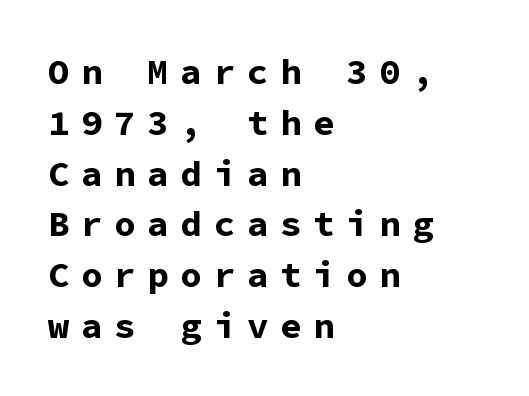
Q: Is the text bold? A: Yes.
Q: Is the text italic (slanted)? A: No, it is upright.
Q: Is the typeface a serif or a sans-serif typeface? A: Sans-serif.
Q: Is the text underlined? A: No.
Q: How is the paragraph aligned? A: Left-aligned.
Q: Is the spacing between letters normal or unusually wide? A: Unusually wide.
Q: Is the spacing between lines tight, normal or loose? A: Normal.
Q: Width (condensed, normal, or wide)? A: Normal.
Q: Stroke contrast? A: Low.
Q: x-height? A: Medium.
Q: Monospaced? A: Yes.
